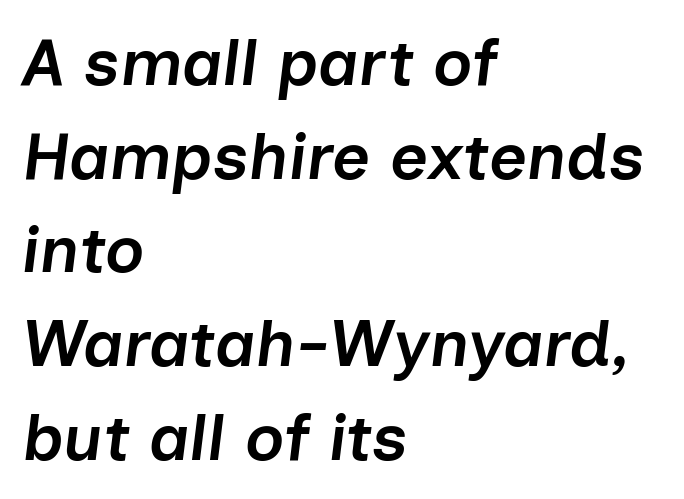
Q: Is the text bold? A: Semi-bold.
Q: Is the text italic (slanted)? A: Yes, it leans right by about 7 degrees.
Q: Is the text underlined? A: No.
Q: How is the paragraph aligned? A: Left-aligned.
Q: Is the spacing between letters normal or unusually wide? A: Normal.
Q: Is the spacing between lines tight, normal or loose? A: Normal.
Q: Width (condensed, normal, or wide)? A: Normal.
Q: Stroke contrast? A: Low.
Q: x-height? A: Medium.
Q: Monospaced? A: No.
